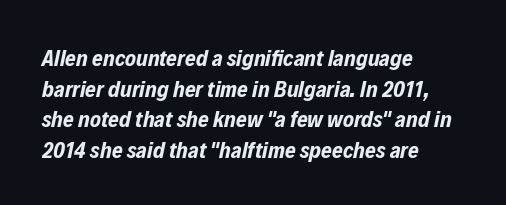
{"italic": "yes", "lean": "right", "slant_degrees": 12, "bold": "yes", "underline": "no", "align": "left", "line_spacing": "normal", "line_spacing_ratio": 1.33, "letter_spacing": "normal", "letter_spacing_em": 0.0, "glyph_px": 23}
